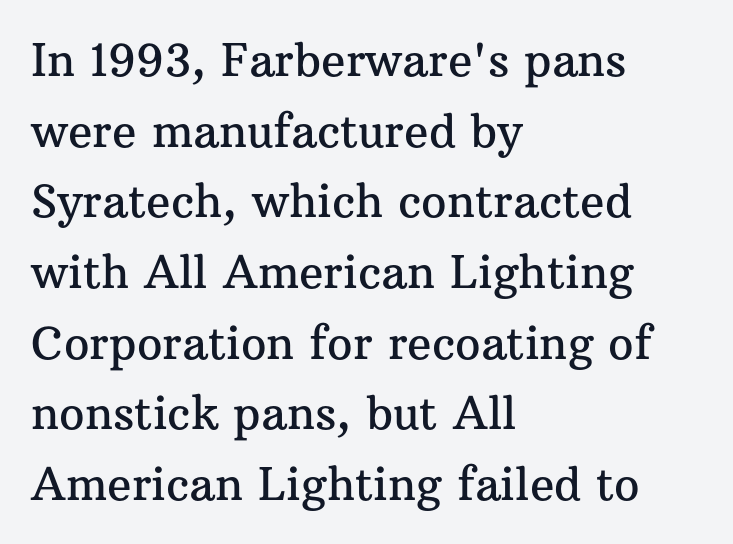
{"serif": "yes", "italic": "no", "width": "normal", "stroke_contrast": "medium", "x_height": "medium", "monospaced": "no", "underline": "no", "align": "left", "line_spacing": "normal", "line_spacing_ratio": 1.57, "letter_spacing": "normal", "letter_spacing_em": 0.0, "glyph_px": 45}
